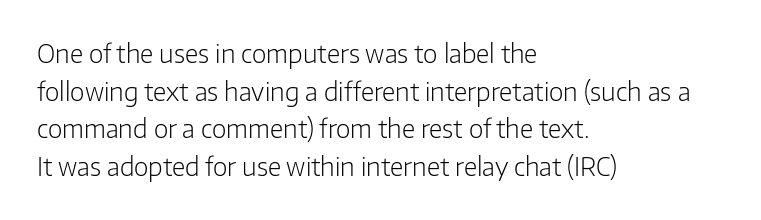
The face used here is rendered with its standard letterfit. Just letters on the line, the space beneath them empty. Caption: face not bold, strokes unweighted. Line spacing here is normal.
